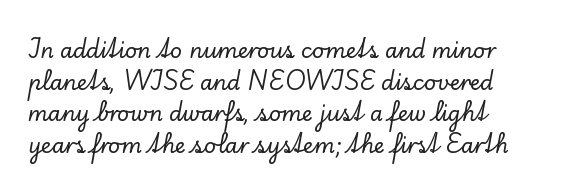
{"underline": "no", "line_spacing": "normal", "line_spacing_ratio": 1.51, "letter_spacing": "normal", "letter_spacing_em": 0.0, "glyph_px": 21}
